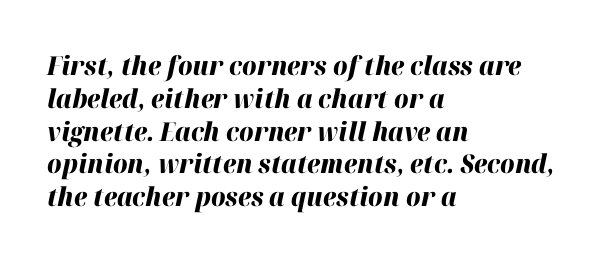
{"italic": "yes", "lean": "right", "slant_degrees": 12, "bold": "yes", "underline": "no", "align": "left", "line_spacing": "normal", "line_spacing_ratio": 1.26, "letter_spacing": "normal", "letter_spacing_em": 0.0, "glyph_px": 26}
